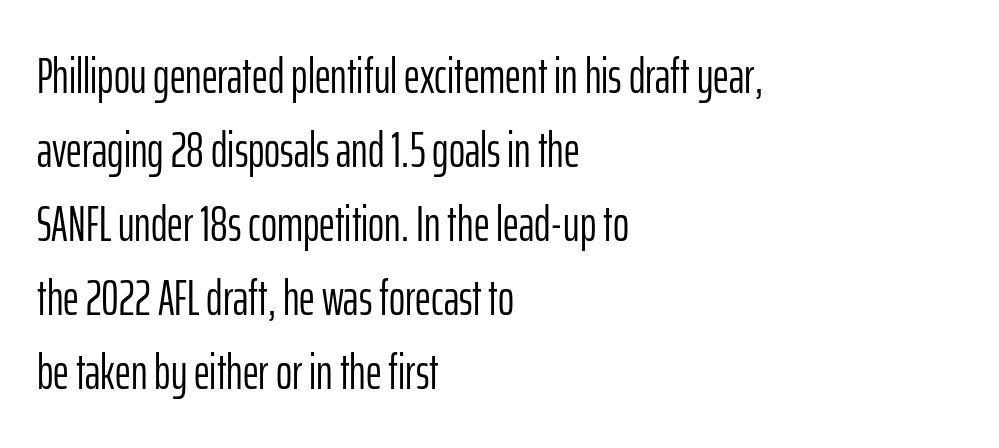
The image shows 49 px light, condensed sans-serif type, upright; set left-aligned, normal line spacing (1.51x), normal letter spacing, not underlined; low stroke contrast and a medium x-height.
